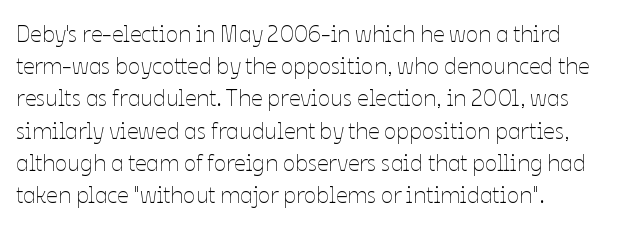
{"italic": "no", "bold": "no", "underline": "no", "align": "left", "line_spacing": "normal", "line_spacing_ratio": 1.4, "letter_spacing": "normal", "letter_spacing_em": 0.0, "glyph_px": 23}
